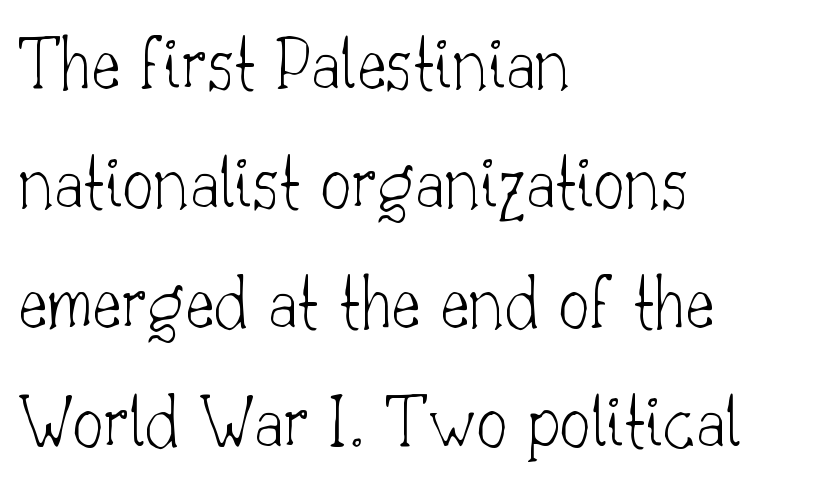
This reads as an unemphasized weight, regular at the heaviest. No extra tracking has been applied to these lines. The axis of the letterforms is exactly vertical. Whoever set this chose a conventional vertical rhythm. Descenders hang freely into open space.
